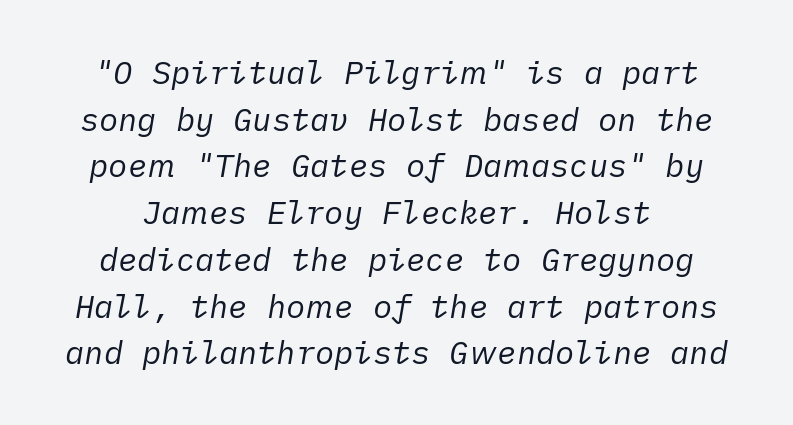
The image shows 32 px regular-weight type, italic (leaning right); set normal line spacing (1.46x), normal letter spacing, not underlined; low stroke contrast and a medium x-height.
